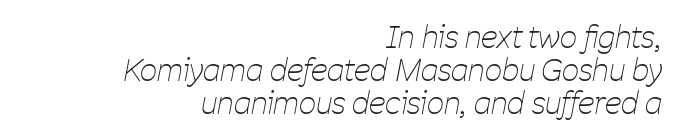
{"italic": "yes", "lean": "right", "slant_degrees": 11, "bold": "no", "weight": "thin", "width": "condensed", "stroke_contrast": "low", "x_height": "medium", "monospaced": "no", "underline": "no", "align": "right", "line_spacing": "tight", "line_spacing_ratio": 1.1, "letter_spacing": "normal", "letter_spacing_em": 0.0, "glyph_px": 30}
